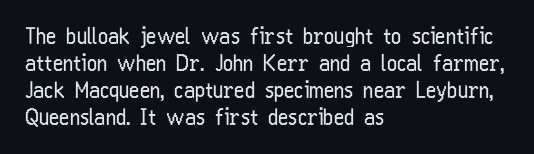
Q: Is the text bold? A: No.
Q: Is the text italic (slanted)? A: No, it is upright.
Q: Is the text underlined? A: No.
Q: How is the paragraph aligned? A: Left-aligned.
Q: Is the spacing between letters normal or unusually wide? A: Normal.
